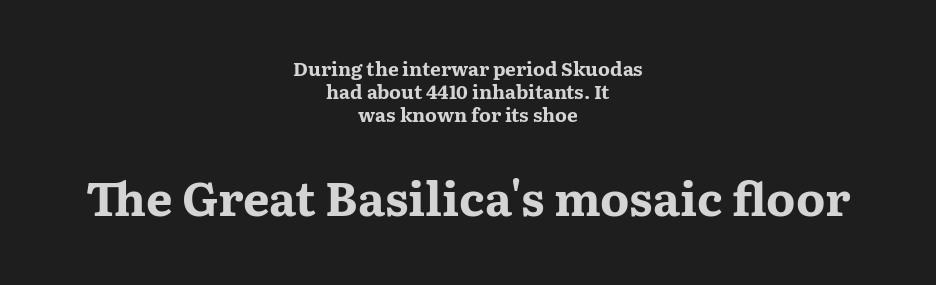
The image shows 47 px bold, wide serif type, upright; set centered, line spacing 1.22x, normal letter spacing, not underlined; the second (bottom) block is 2.47x larger; medium stroke contrast and a medium x-height.
